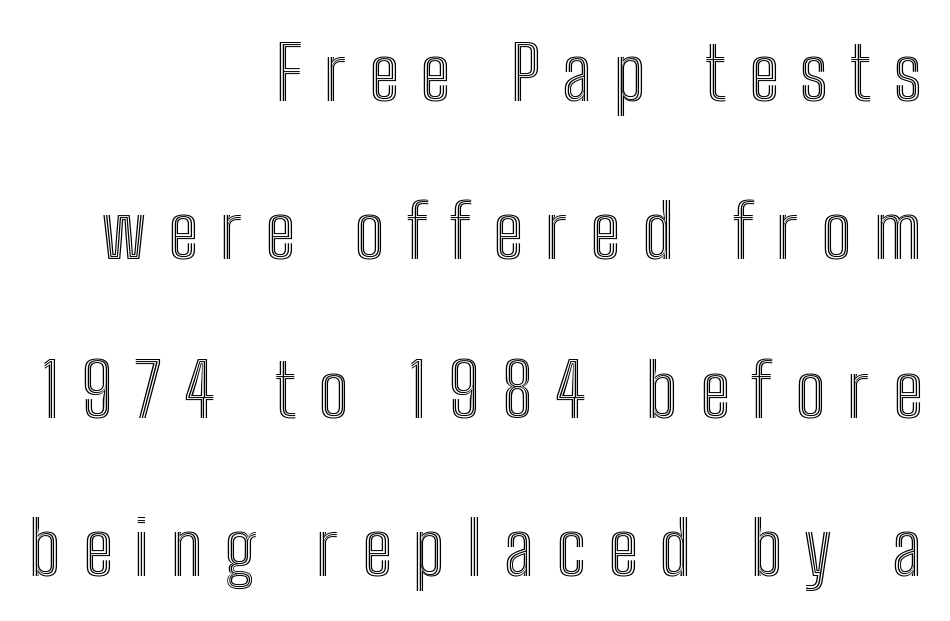
Here the designer chose a conventional face with non-uniform glyph widths. Summary of vertical rhythm: relaxed, with wide interline spacing. Letter spacing: wide. Italic: no, the glyphs are upright roman. Does the copy run flush right? Yes — the right margin is perfectly even.
